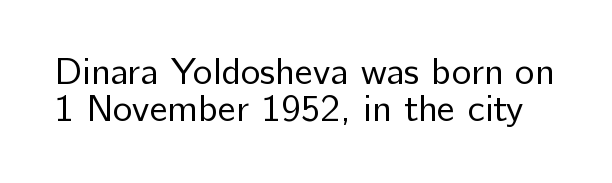
Q: Is the text bold? A: No.
Q: Is the text italic (slanted)? A: No, it is upright.
Q: Is the typeface a serif or a sans-serif typeface? A: Sans-serif.
Q: Is the text underlined? A: No.
Q: Is the spacing between letters normal or unusually wide? A: Normal.
Q: Is the spacing between lines tight, normal or loose? A: Tight.
Q: Width (condensed, normal, or wide)? A: Normal.
Q: Stroke contrast? A: Low.
Q: x-height? A: Medium.
Q: Monospaced? A: No.
